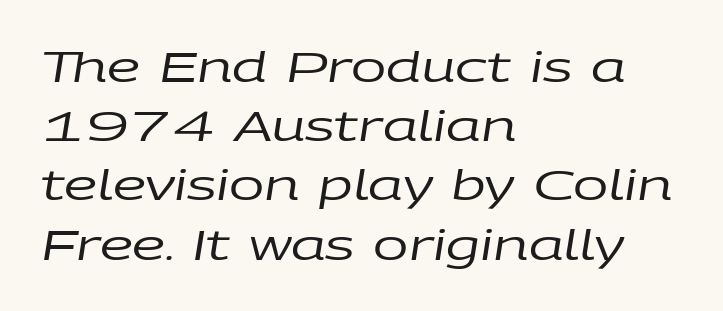
The image shows 42 px regular-weight, wide type, italic (leaning right); set left-aligned, normal line spacing (1.41x), normal letter spacing, not underlined; low stroke contrast and a large x-height.
